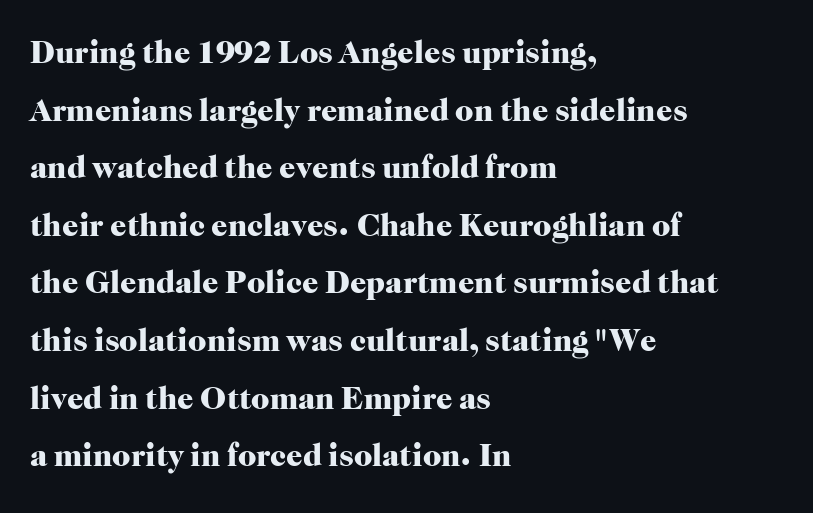
The image shows 32 px heavy serif type, upright; set left-aligned, line spacing 1.8x, normal letter spacing, not underlined; high stroke contrast and a medium x-height.
